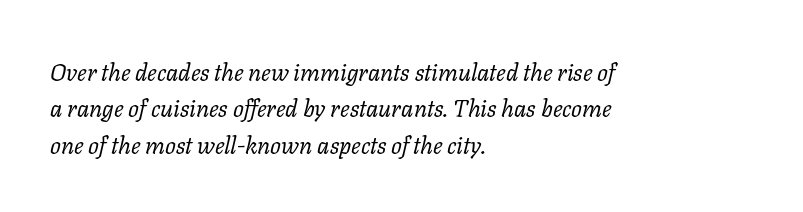
Q: Is the text bold? A: No.
Q: Is the text italic (slanted)? A: Yes, it leans right by about 11 degrees.
Q: Is the text underlined? A: No.
Q: How is the paragraph aligned? A: Left-aligned.
Q: Is the spacing between letters normal or unusually wide? A: Normal.
Q: Is the spacing between lines tight, normal or loose? A: Normal.
